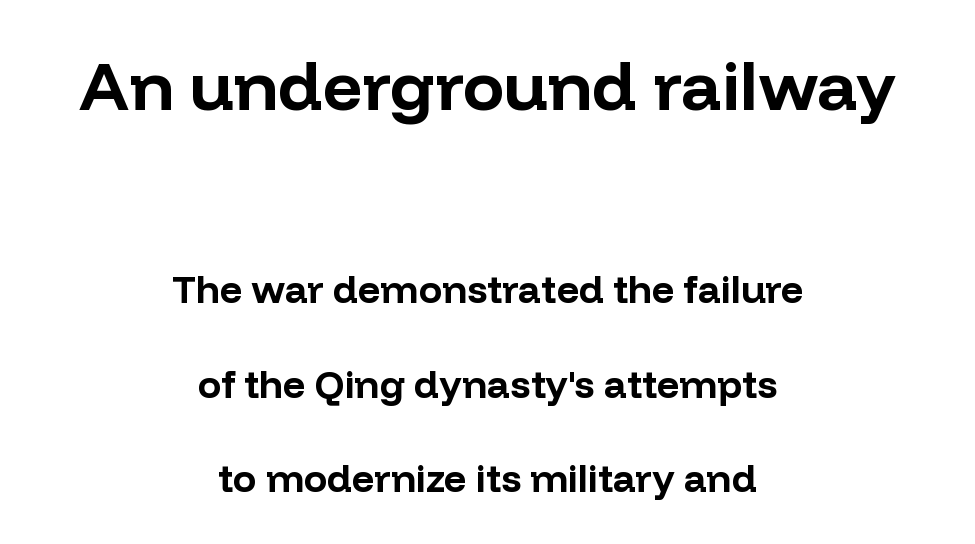
Q: Is the text bold? A: Yes.
Q: Is the text italic (slanted)? A: No, it is upright.
Q: Is the typeface a serif or a sans-serif typeface? A: Sans-serif.
Q: Is the text underlined? A: No.
Q: How is the paragraph aligned? A: Centered.
Q: Is the spacing between letters normal or unusually wide? A: Normal.
Q: Is the spacing between lines tight, normal or loose? A: Loose.
Q: Which block of text is set in a larger size, the first (top) or the second (bottom)? A: The first (top) one.
Q: Width (condensed, normal, or wide)? A: Normal.
Q: Stroke contrast? A: Low.
Q: x-height? A: Medium.
Q: Monospaced? A: No.
